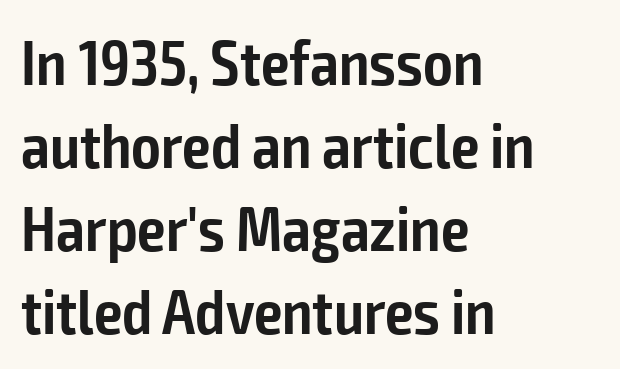
The image shows 63 px semibold, condensed sans-serif type, upright; set left-aligned, normal line spacing (1.32x), normal letter spacing, not underlined; low stroke contrast and a medium x-height.
